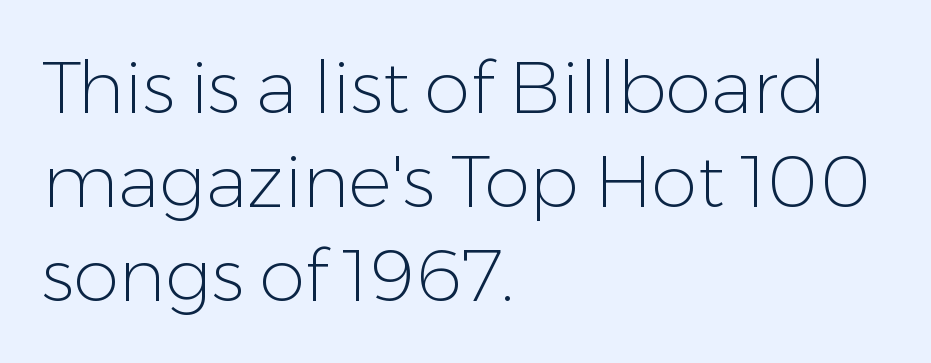
Does the type have serifs? No, each stem ends abruptly. Words float on clear page, feet unadorned. Each new line begins a customary step beneath the previous one. Each letter keeps its own natural width here, so spacing adapts to shape.
